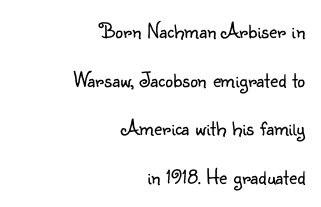
Q: Is the text bold? A: No.
Q: Is the text italic (slanted)? A: No, it is upright.
Q: Is the text underlined? A: No.
Q: How is the paragraph aligned? A: Right-aligned.
Q: Is the spacing between letters normal or unusually wide? A: Normal.
Q: Is the spacing between lines tight, normal or loose? A: Loose.
